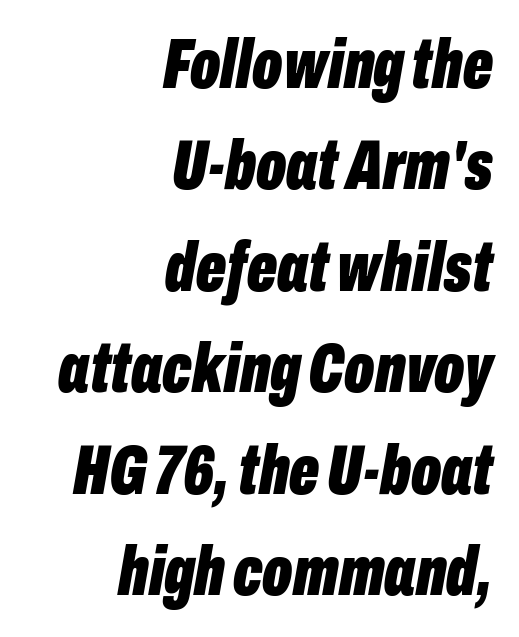
How heavy is the stroke? Heavy — this is a bold. The letters advance in unequal steps, a hallmark of proportional type. The lines in this sample share a right terminus and differ only in where they begin. Is the type slanted? Yes — the strokes lean at a clear angle.
